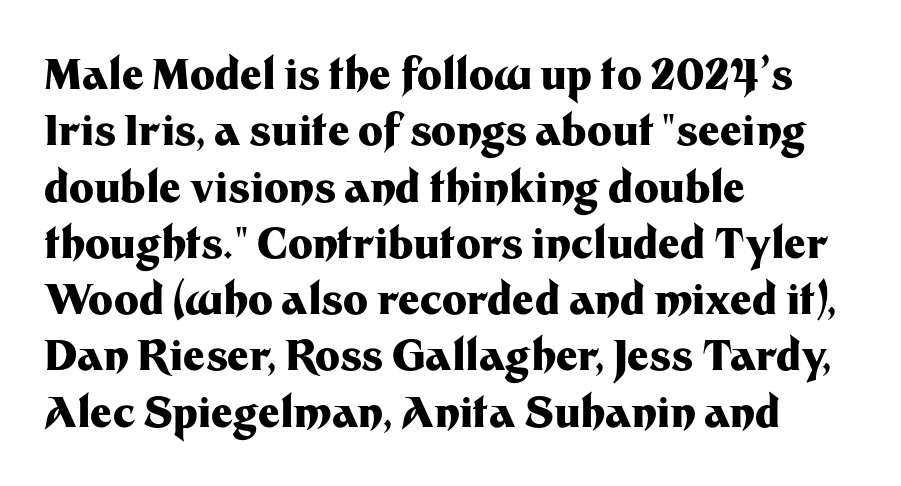
{"serif": "no", "italic": "no", "bold": "yes", "weight": "heavy", "width": "normal", "stroke_contrast": "medium", "x_height": "medium", "monospaced": "no", "underline": "no", "align": "left", "line_spacing": "normal", "line_spacing_ratio": 1.34, "letter_spacing": "normal", "letter_spacing_em": 0.0, "glyph_px": 42}
